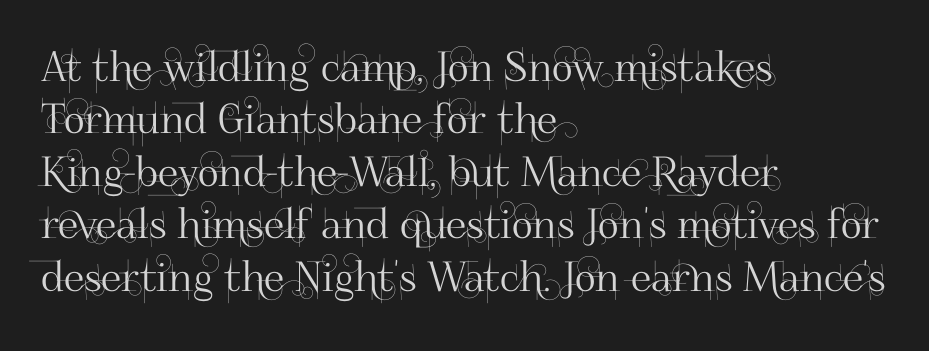
{"serif": "no", "italic": "no", "width": "normal", "stroke_contrast": "high", "x_height": "small", "monospaced": "no", "underline": "no", "align": "left", "line_spacing": "normal", "line_spacing_ratio": 1.28, "letter_spacing": "normal", "letter_spacing_em": 0.0, "glyph_px": 41}
